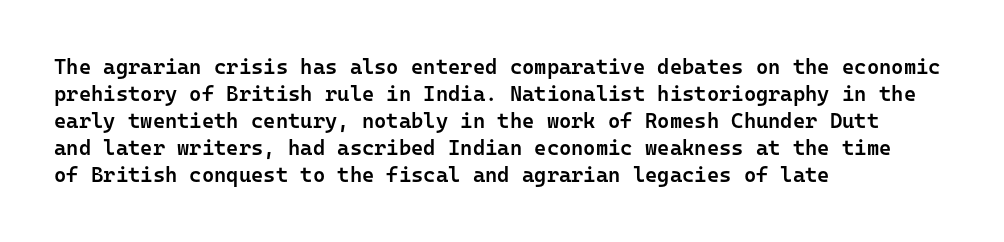
The image shows 21 px text type, upright; set left-aligned, normal line spacing (1.29x), normal letter spacing, not underlined.
